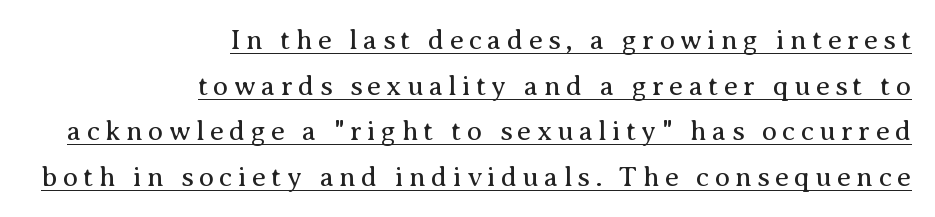
{"serif": "yes", "italic": "no", "bold": "no", "weight": "regular", "width": "normal", "stroke_contrast": "medium", "x_height": "medium", "monospaced": "no", "underline": "yes", "align": "right", "line_spacing": "normal", "line_spacing_ratio": 1.63, "glyph_px": 28}
